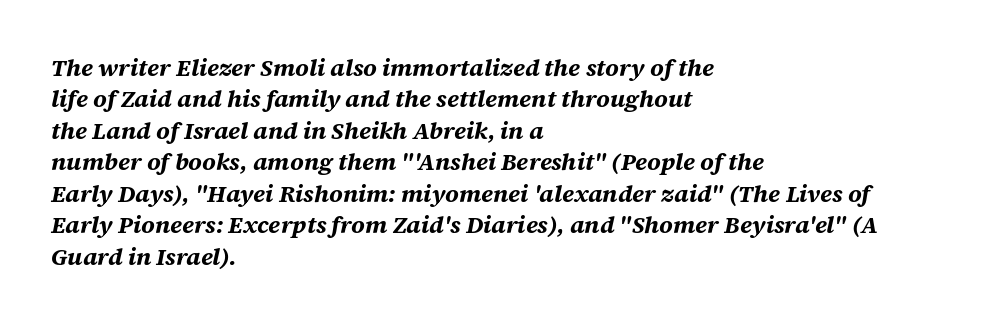
{"italic": "yes", "lean": "right", "slant_degrees": 12, "bold": "yes", "underline": "no", "align": "left", "line_spacing": "normal", "line_spacing_ratio": 1.31, "letter_spacing": "normal", "letter_spacing_em": 0.0, "glyph_px": 24}
